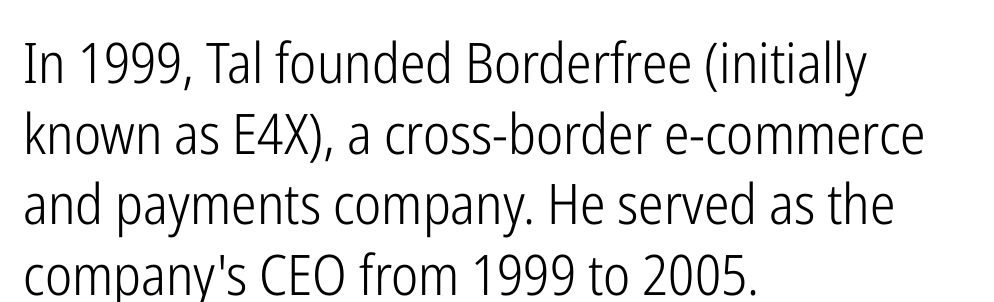
Any mark beneath the type? The region is blank. This reads as an unemphasized weight, regular at the heaviest. Does the lettering tilt? It doesn't — this is upright. Caption: multi-line text, flush left, ragged right. The rendering uses natural spacing where letterforms have individual widths.
